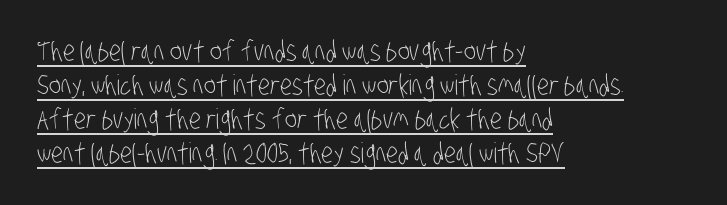
Q: Is the text bold? A: No.
Q: Is the typeface a serif or a sans-serif typeface? A: Sans-serif.
Q: Is the text underlined? A: Yes.
Q: How is the paragraph aligned? A: Left-aligned.
Q: Is the spacing between letters normal or unusually wide? A: Normal.
Q: Width (condensed, normal, or wide)? A: Condensed.
Q: Stroke contrast? A: Low.
Q: x-height? A: Large.
Q: Monospaced? A: No.
